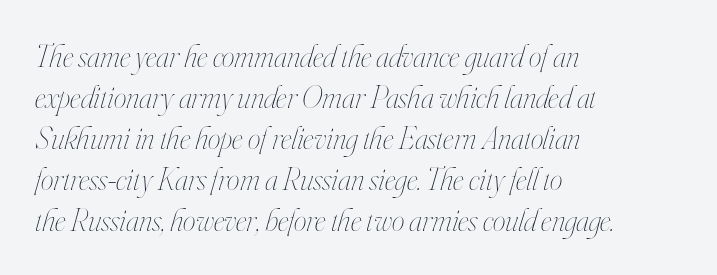
{"italic": "yes", "lean": "right", "slant_degrees": 16, "bold": "no", "weight": "thin", "width": "condensed", "stroke_contrast": "high", "x_height": "small", "monospaced": "no", "underline": "no", "align": "left", "line_spacing": "normal", "line_spacing_ratio": 1.28, "letter_spacing": "normal", "letter_spacing_em": 0.0, "glyph_px": 32}
